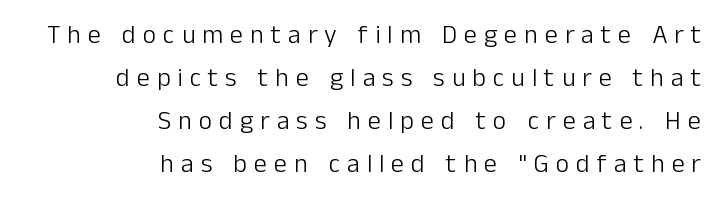
The image shows 26 px text type, upright; set right-aligned, normal line spacing (1.66x), unusually wide letter spacing (+0.27 em), not underlined.
